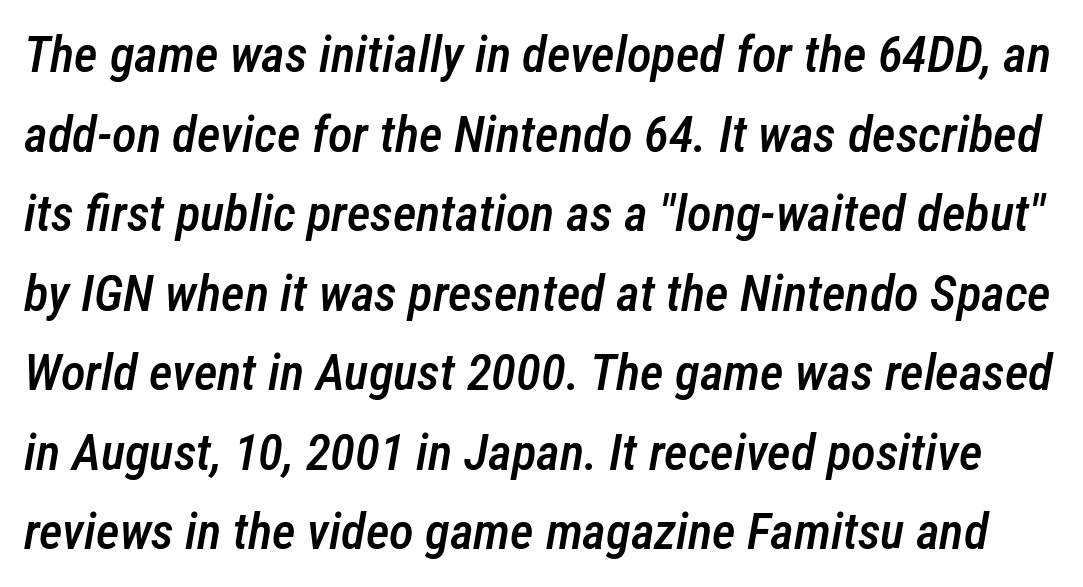
The letters advance in unequal steps, a hallmark of proportional type. The face used here is a semibold: visibly heavier than regular, lighter than bold. The leading is moderate, giving the passage an even texture. Tall strokes in this sample are angled rather than plumb.
